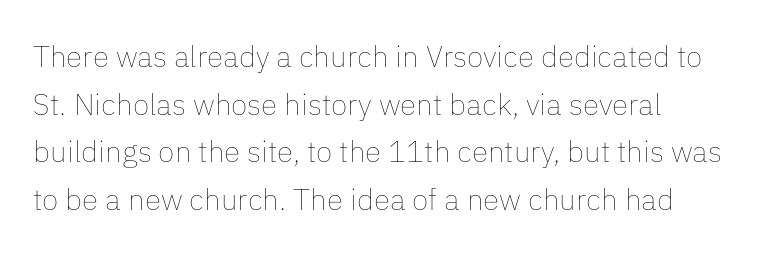
Q: Is the text bold? A: No.
Q: Is the text italic (slanted)? A: No, it is upright.
Q: Is the text underlined? A: No.
Q: Is the spacing between letters normal or unusually wide? A: Normal.
Q: Is the spacing between lines tight, normal or loose? A: Normal.
Q: Width (condensed, normal, or wide)? A: Normal.
Q: Stroke contrast? A: Low.
Q: x-height? A: Medium.
Q: Monospaced? A: No.
